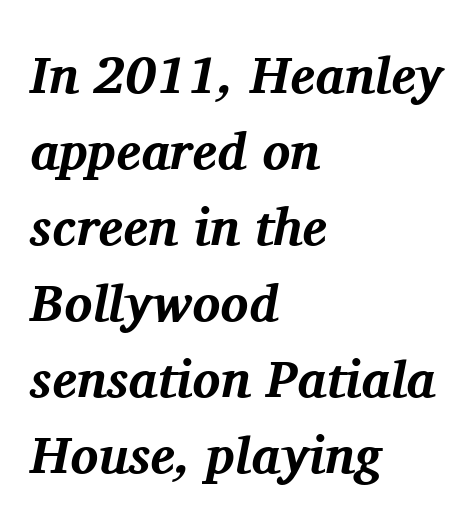
{"serif": "yes", "italic": "yes", "lean": "right", "slant_degrees": 11, "bold": "yes", "weight": "bold", "width": "normal", "stroke_contrast": "medium", "x_height": "medium", "monospaced": "no", "underline": "no", "align": "left", "line_spacing": "normal", "line_spacing_ratio": 1.46, "letter_spacing": "normal", "letter_spacing_em": 0.0, "glyph_px": 52}
